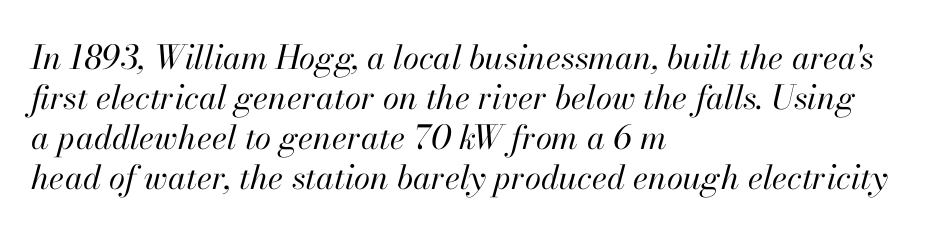
The lettering tilts uniformly, giving the passage an italic look. The paragraph has a hard left edge and a soft right edge. Anything drawn beneath the words? Only blank space. You could not count columns in this text — the font is proportionally spaced. Compared with a typical body face, this is equally light or lighter still.
